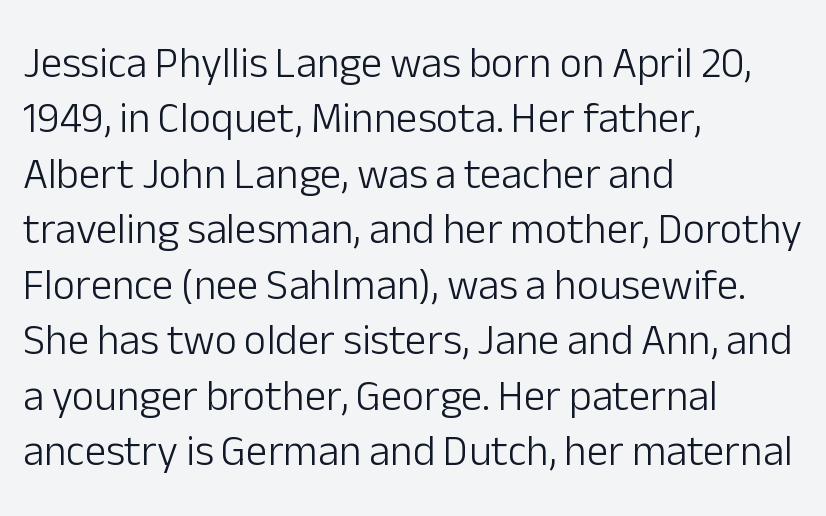
The image shows 43 px light sans-serif type, upright; set left-aligned, normal line spacing (1.29x), normal letter spacing, not underlined; low stroke contrast and a medium x-height.
